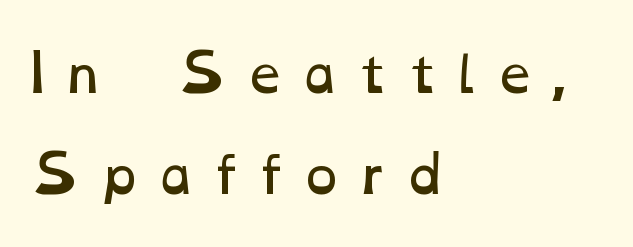
{"bold": "no", "weight": "regular", "width": "wide", "stroke_contrast": "low", "x_height": "medium", "monospaced": "no", "underline": "no", "align": "left", "line_spacing": "loose", "line_spacing_ratio": 1.98, "letter_spacing": "wide", "letter_spacing_em": 0.26, "glyph_px": 51}
